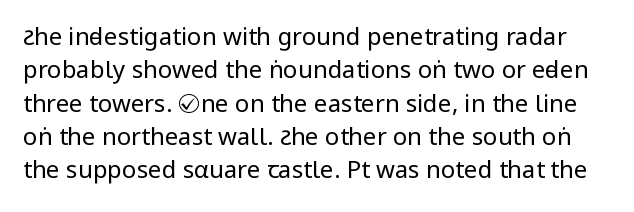
Is this a heavy cut? Hardly; it is regular or lighter. The type is set solid horizontally, with unmodified tracking. Rows of type keep a routine distance in the vertical direction. Rule under the text: the space is simply empty.
